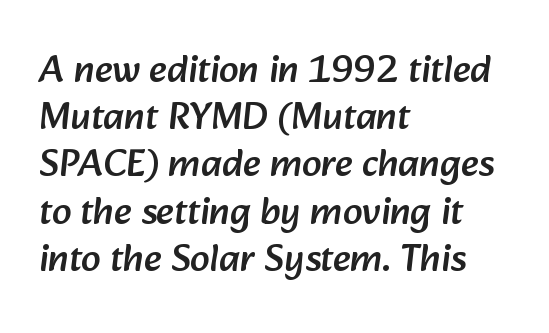
{"serif": "no", "width": "normal", "stroke_contrast": "low", "x_height": "medium", "monospaced": "no", "underline": "no", "align": "left", "line_spacing_ratio": 1.21, "letter_spacing": "normal", "letter_spacing_em": 0.0, "glyph_px": 39}
